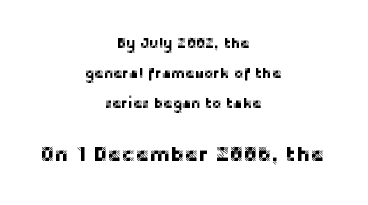
The image shows 21 px text type, upright; set centered, loose line spacing (2.15x), normal letter spacing, not underlined; the second (bottom) block is 1.5x larger.
